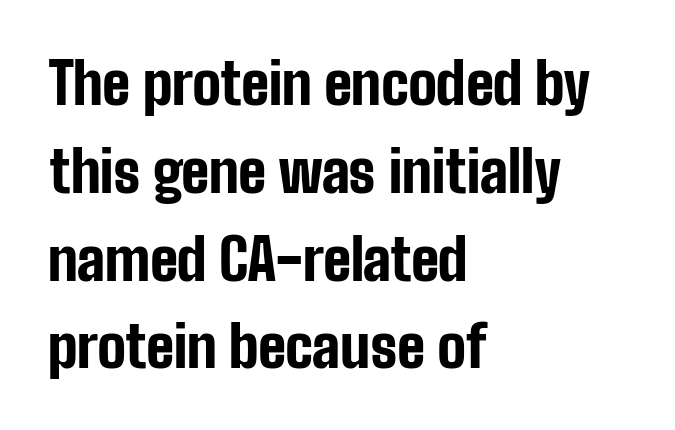
Spacing verdict: proportional, widths tailored to each character. Ordinary non-slanted type is in use. A student would call this left alignment; a typographer would say flush left, rag right. These lines are composed in type without serifs. Standard letterfit; no display-style spreading of the glyphs. Its strokes are broad and dark, the hallmark of bold type.
